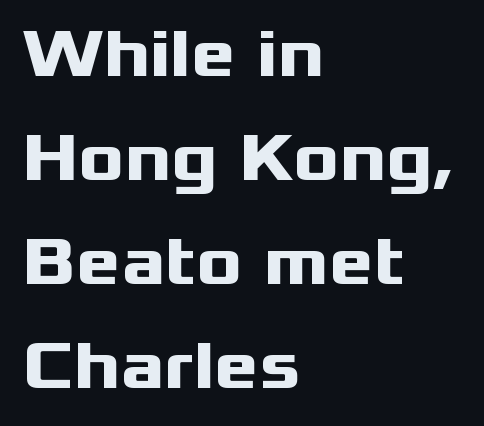
Q: Is the text bold? A: Yes.
Q: Is the text italic (slanted)? A: No, it is upright.
Q: Is the typeface a serif or a sans-serif typeface? A: Sans-serif.
Q: Is the text underlined? A: No.
Q: How is the paragraph aligned? A: Left-aligned.
Q: Is the spacing between letters normal or unusually wide? A: Normal.
Q: Is the spacing between lines tight, normal or loose? A: Normal.
Q: Width (condensed, normal, or wide)? A: Wide.
Q: Stroke contrast? A: Medium.
Q: x-height? A: Medium.
Q: Monospaced? A: No.
